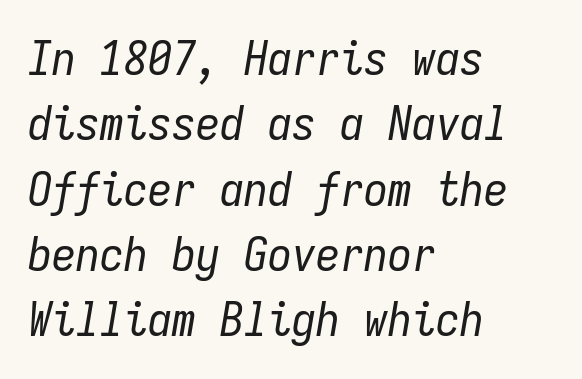
The image shows 48 px regular-weight, condensed type, italic (leaning right), monospaced; set left-aligned, normal line spacing (1.36x), normal letter spacing, not underlined; low stroke contrast and a medium x-height.
